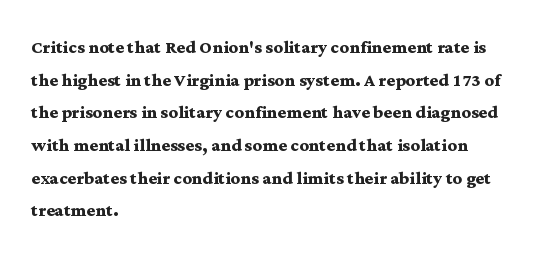
Q: Is the text bold? A: Yes.
Q: Is the text italic (slanted)? A: No, it is upright.
Q: Is the text underlined? A: No.
Q: How is the paragraph aligned? A: Left-aligned.
Q: Is the spacing between letters normal or unusually wide? A: Normal.
Q: Is the spacing between lines tight, normal or loose? A: Normal.
